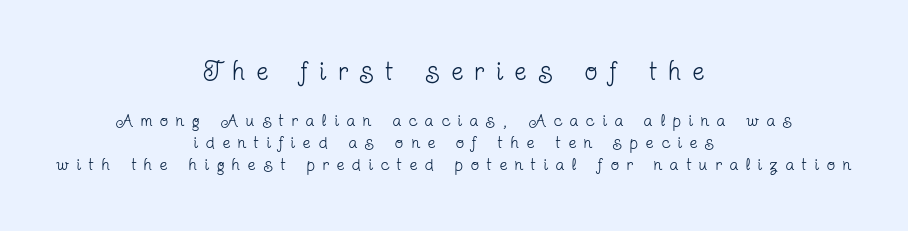
The image shows 26 px text type, upright; set centered, normal line spacing (1.3x), unusually wide letter spacing (+0.47 em), not underlined; the first (top) block is 1.53x larger.
